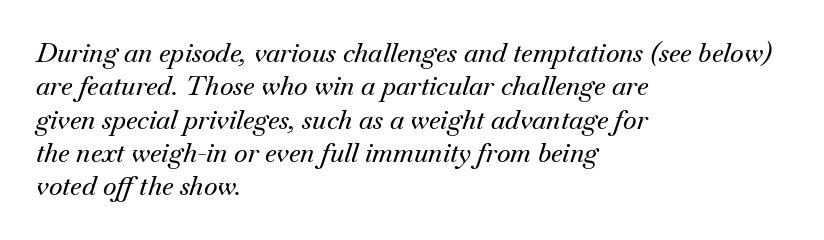
{"italic": "yes", "lean": "right", "slant_degrees": 18, "underline": "no", "align": "left", "line_spacing": "normal", "line_spacing_ratio": 1.28, "letter_spacing": "normal", "letter_spacing_em": 0.0, "glyph_px": 26}
